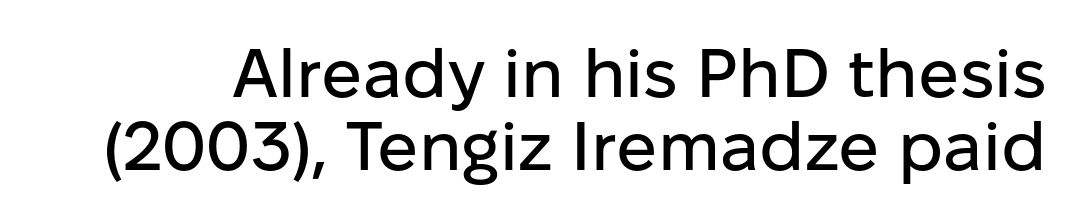
Q: Is the text italic (slanted)? A: No, it is upright.
Q: Is the typeface a serif or a sans-serif typeface? A: Sans-serif.
Q: Is the text underlined? A: No.
Q: Is the spacing between letters normal or unusually wide? A: Normal.
Q: Is the spacing between lines tight, normal or loose? A: Tight.
Q: Width (condensed, normal, or wide)? A: Normal.
Q: Stroke contrast? A: Low.
Q: x-height? A: Medium.
Q: Monospaced? A: No.
